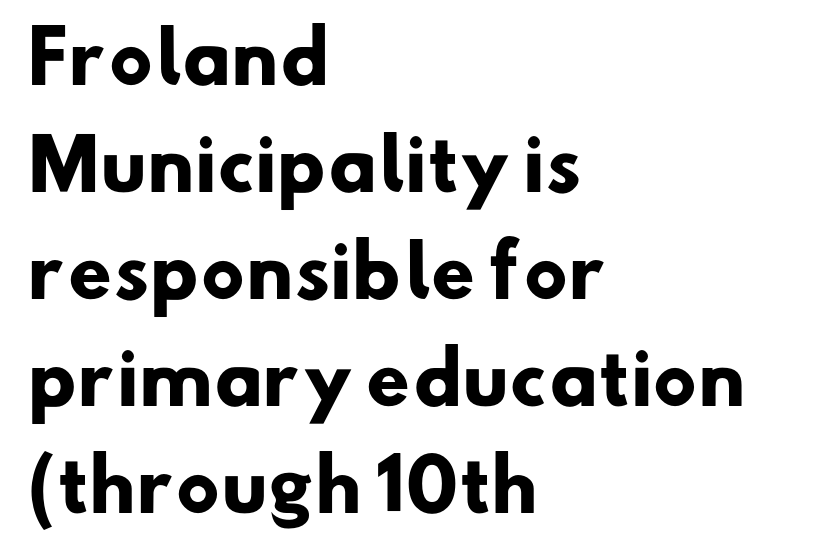
Q: Is the text bold? A: Yes.
Q: Is the typeface a serif or a sans-serif typeface? A: Sans-serif.
Q: Is the text underlined? A: No.
Q: How is the paragraph aligned? A: Left-aligned.
Q: Is the spacing between letters normal or unusually wide? A: Normal.
Q: Is the spacing between lines tight, normal or loose? A: Normal.
Q: Width (condensed, normal, or wide)? A: Normal.
Q: Stroke contrast? A: Low.
Q: x-height? A: Small.
Q: Monospaced? A: No.
